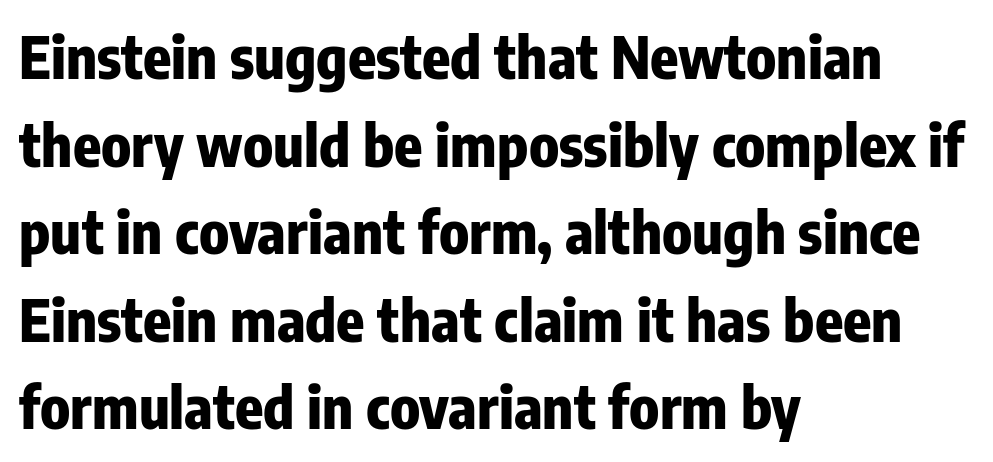
The image shows 58 px heavy, condensed sans-serif type, upright; set left-aligned, normal line spacing (1.51x), normal letter spacing, not underlined; low stroke contrast and a medium x-height.
